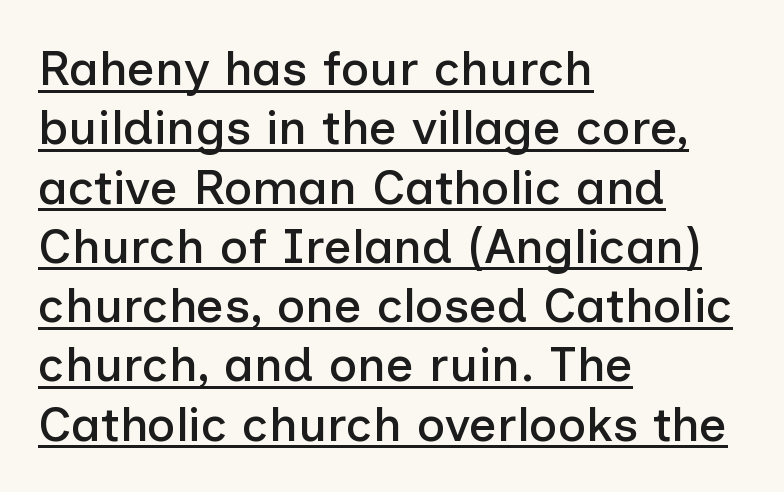
{"serif": "no", "italic": "no", "width": "normal", "stroke_contrast": "low", "x_height": "medium", "monospaced": "no", "underline": "yes", "align": "left", "line_spacing_ratio": 1.21, "letter_spacing": "normal", "letter_spacing_em": 0.0, "glyph_px": 49}
